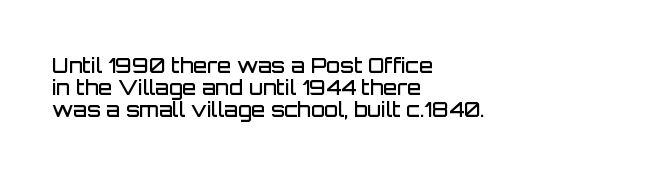
The image shows 20 px text type, upright; set left-aligned, tight line spacing (1.09x), normal letter spacing, not underlined.
